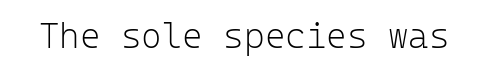
{"serif": "no", "italic": "no", "bold": "no", "weight": "light", "width": "normal", "stroke_contrast": "low", "x_height": "medium", "monospaced": "yes", "underline": "no", "letter_spacing": "normal", "letter_spacing_em": 0.0, "glyph_px": 35}
